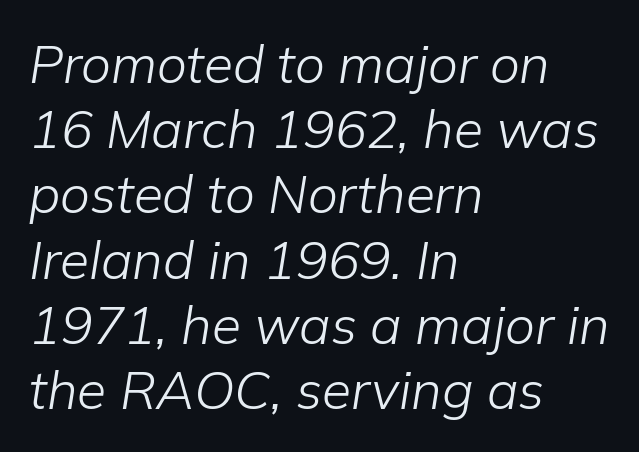
Q: Is the text bold? A: No.
Q: Is the text italic (slanted)? A: Yes, it leans right by about 9 degrees.
Q: Is the text underlined? A: No.
Q: How is the paragraph aligned? A: Left-aligned.
Q: Is the spacing between letters normal or unusually wide? A: Normal.
Q: Width (condensed, normal, or wide)? A: Normal.
Q: Stroke contrast? A: Low.
Q: x-height? A: Medium.
Q: Monospaced? A: No.
